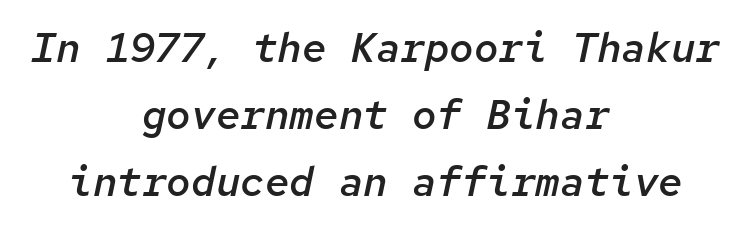
Q: Is the text bold? A: Semi-bold.
Q: Is the text italic (slanted)? A: Yes, it leans right by about 12 degrees.
Q: Is the text underlined? A: No.
Q: How is the paragraph aligned? A: Centered.
Q: Is the spacing between letters normal or unusually wide? A: Normal.
Q: Is the spacing between lines tight, normal or loose? A: Normal.
Q: Width (condensed, normal, or wide)? A: Normal.
Q: Stroke contrast? A: Low.
Q: x-height? A: Medium.
Q: Monospaced? A: Yes.
